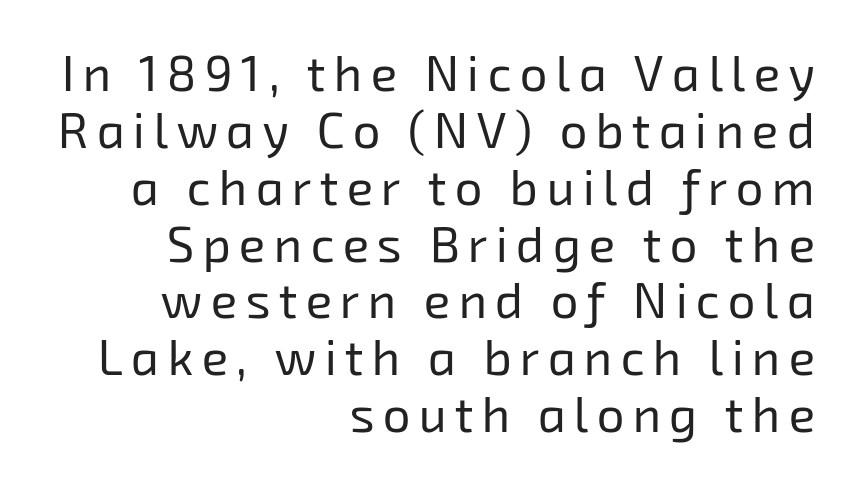
{"serif": "no", "bold": "no", "weight": "regular", "width": "normal", "stroke_contrast": "low", "x_height": "medium", "monospaced": "no", "underline": "no", "align": "right", "line_spacing_ratio": 1.16, "glyph_px": 49}
